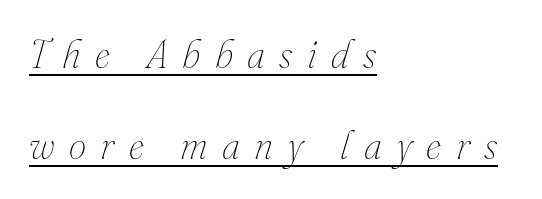
Q: Is the text bold? A: No.
Q: Is the text italic (slanted)? A: Yes, it leans right by about 16 degrees.
Q: Is the text underlined? A: Yes.
Q: How is the paragraph aligned? A: Left-aligned.
Q: Is the spacing between letters normal or unusually wide? A: Unusually wide.
Q: Is the spacing between lines tight, normal or loose? A: Loose.
Q: Width (condensed, normal, or wide)? A: Normal.
Q: Stroke contrast? A: Medium.
Q: x-height? A: Small.
Q: Monospaced? A: No.
